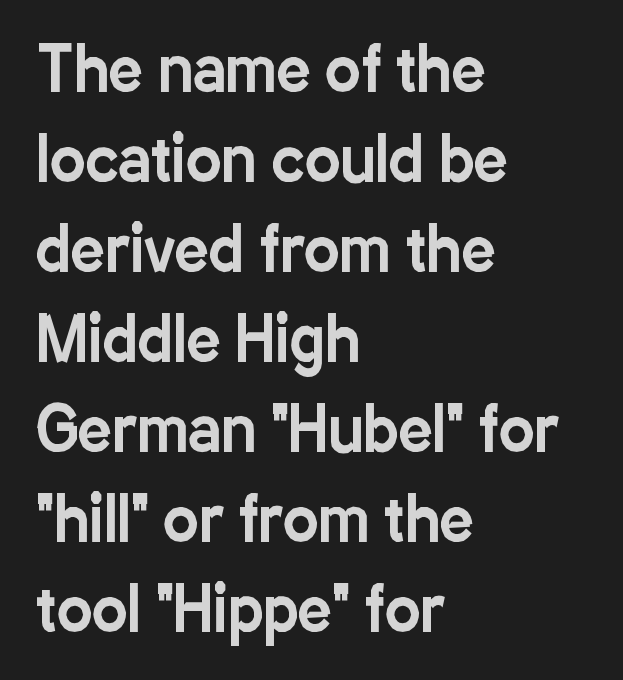
The image shows 60 px condensed sans-serif type, upright; set left-aligned, normal line spacing (1.5x), normal letter spacing, not underlined; low stroke contrast and a medium x-height.
